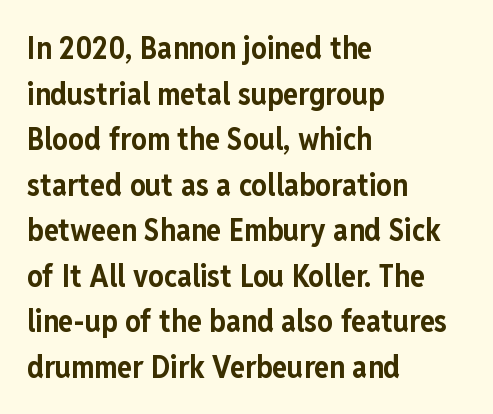
The line texture is even and compact thanks to regular tracking. Character widths vary here, with narrow letters taking less room than wide ones. If you measured baseline to baseline, you'd find a middling distance. Does the lettering tilt? It doesn't — this is upright. The string is rendered with underlining switched off.
